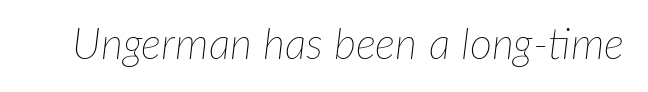
Q: Is the text bold? A: No.
Q: Is the text italic (slanted)? A: Yes, it leans right by about 7 degrees.
Q: Is the text underlined? A: No.
Q: Is the spacing between letters normal or unusually wide? A: Normal.
Q: Width (condensed, normal, or wide)? A: Normal.
Q: Stroke contrast? A: Low.
Q: x-height? A: Medium.
Q: Monospaced? A: No.
